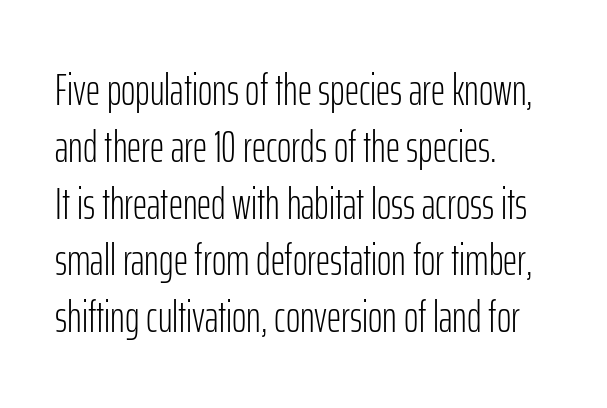
Q: Is the text bold? A: No.
Q: Is the text italic (slanted)? A: No, it is upright.
Q: Is the typeface a serif or a sans-serif typeface? A: Sans-serif.
Q: Is the text underlined? A: No.
Q: How is the paragraph aligned? A: Left-aligned.
Q: Is the spacing between letters normal or unusually wide? A: Normal.
Q: Is the spacing between lines tight, normal or loose? A: Normal.
Q: Width (condensed, normal, or wide)? A: Condensed.
Q: Stroke contrast? A: Low.
Q: x-height? A: Medium.
Q: Monospaced? A: No.
